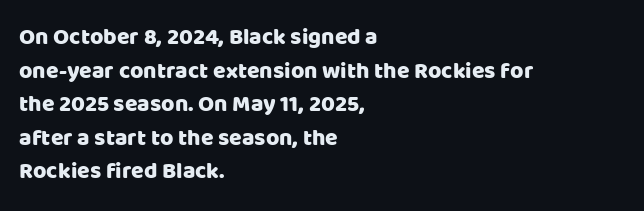
Q: Is the text italic (slanted)? A: No, it is upright.
Q: Is the text underlined? A: No.
Q: How is the paragraph aligned? A: Left-aligned.
Q: Is the spacing between letters normal or unusually wide? A: Normal.
Q: Is the spacing between lines tight, normal or loose? A: Normal.
